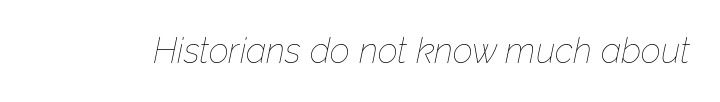
Caption: standard tracking, unaltered. Emphasis-style slanted type is in use. The words here are not underlined. On a weight scale, this lands at 450 or below.
